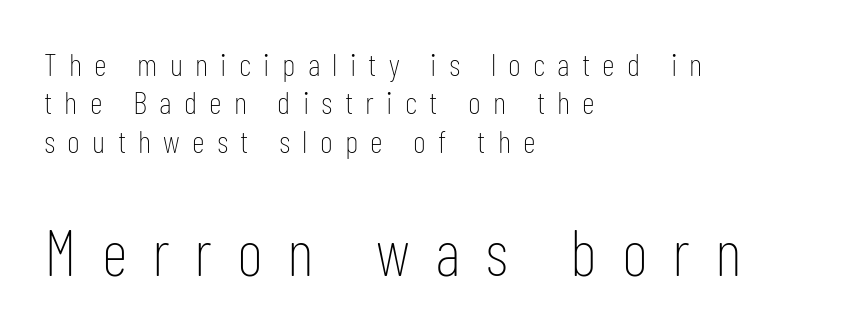
Q: Is the text bold? A: No.
Q: Is the text italic (slanted)? A: No, it is upright.
Q: Is the typeface a serif or a sans-serif typeface? A: Sans-serif.
Q: Is the text underlined? A: No.
Q: How is the paragraph aligned? A: Left-aligned.
Q: Is the spacing between letters normal or unusually wide? A: Unusually wide.
Q: Which block of text is set in a larger size, the first (top) or the second (bottom)? A: The second (bottom) one.
Q: Width (condensed, normal, or wide)? A: Condensed.
Q: Stroke contrast? A: Low.
Q: x-height? A: Medium.
Q: Monospaced? A: No.
